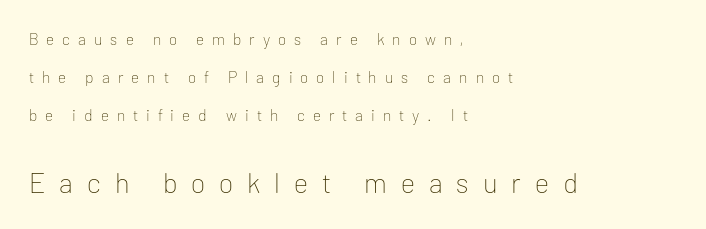
The image shows 28 px thin sans-serif type, upright; set left-aligned, loose line spacing (2.37x), unusually wide letter spacing (+0.5 em), not underlined; the second (bottom) block is 1.75x larger; low stroke contrast and a medium x-height.
